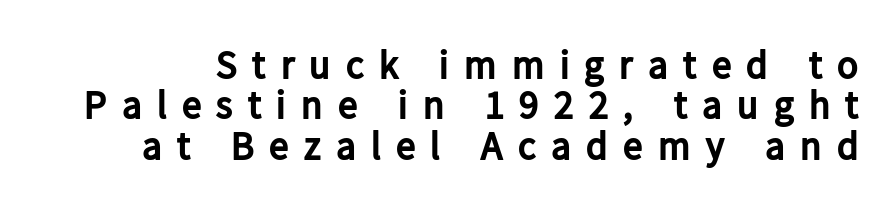
Q: Is the text bold? A: Yes.
Q: Is the text italic (slanted)? A: No, it is upright.
Q: Is the typeface a serif or a sans-serif typeface? A: Sans-serif.
Q: Is the text underlined? A: No.
Q: Is the spacing between letters normal or unusually wide? A: Unusually wide.
Q: Is the spacing between lines tight, normal or loose? A: Tight.
Q: Width (condensed, normal, or wide)? A: Normal.
Q: Stroke contrast? A: Low.
Q: x-height? A: Medium.
Q: Monospaced? A: No.
